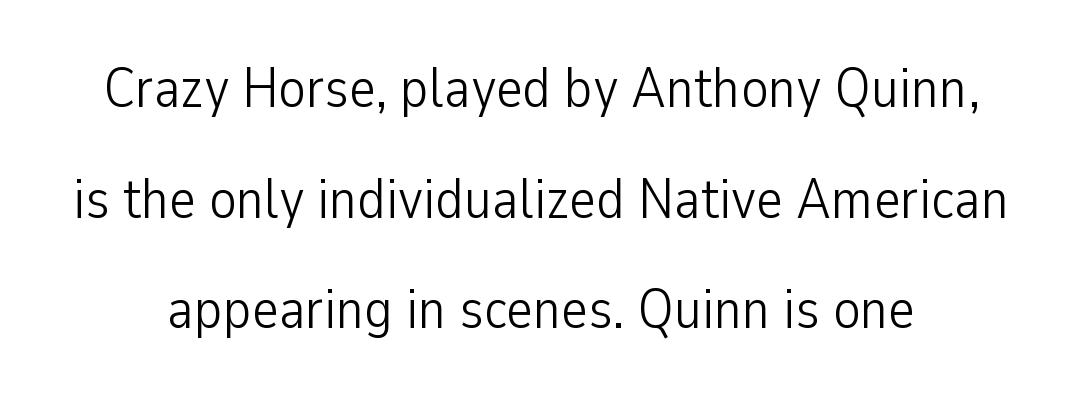
The image shows 57 px light, condensed sans-serif type, upright; set loose line spacing (1.94x), normal letter spacing, not underlined; low stroke contrast and a medium x-height.
